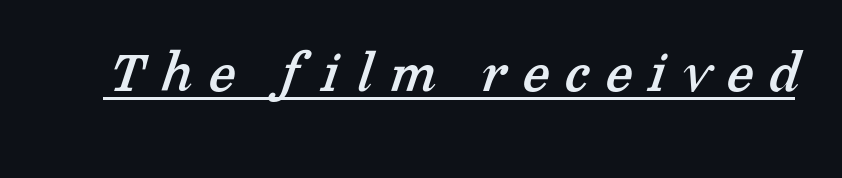
{"serif": "yes", "width": "normal", "stroke_contrast": "low", "x_height": "medium", "monospaced": "no", "underline": "yes", "letter_spacing": "wide", "letter_spacing_em": 0.27, "glyph_px": 61}
